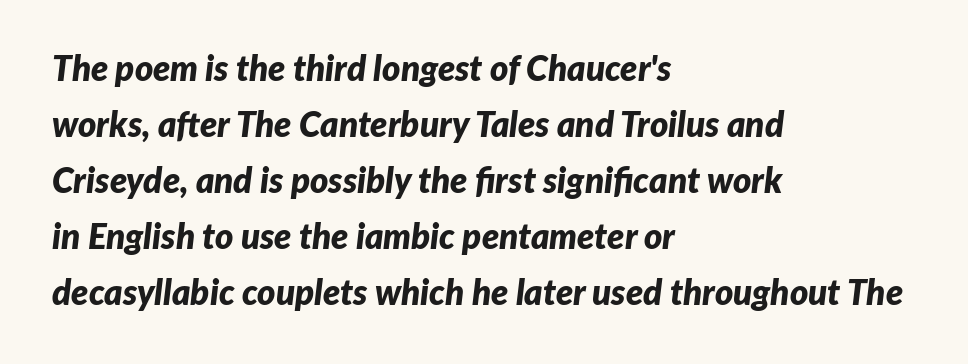
The image shows 35 px bold type, italic (leaning right); set left-aligned, normal line spacing (1.6x), normal letter spacing, not underlined; low stroke contrast and a medium x-height.
